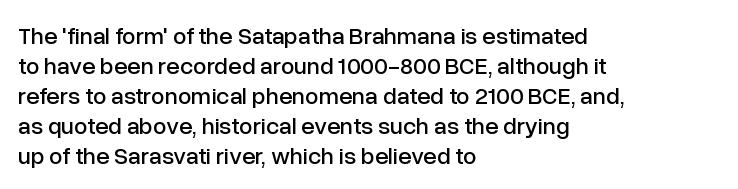
The image shows 24 px text type, upright; set left-aligned, normal line spacing (1.25x), normal letter spacing, not underlined.
